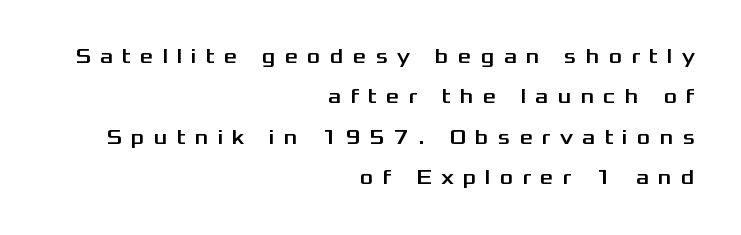
Underline: absent. Every row of glyphs terminates at an identical x-position on the right. The specimen reads as upright at a glance. Compared with typical body copy, the letter spacing here is much looser. Airy leading.
